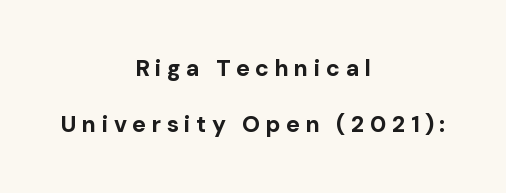
The tracking jumps out immediately: characters are airy and widely separated. Honestly, the rows look like they've been pulled way apart. Decoration check: the copy has no underline. When letters stand straight like this, we call the style roman or upright.
